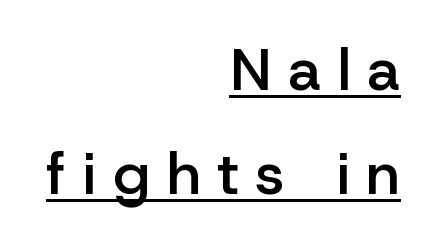
Q: Is the text bold? A: Semi-bold.
Q: Is the text italic (slanted)? A: No, it is upright.
Q: Is the typeface a serif or a sans-serif typeface? A: Sans-serif.
Q: Is the text underlined? A: Yes.
Q: How is the paragraph aligned? A: Right-aligned.
Q: Is the spacing between letters normal or unusually wide? A: Unusually wide.
Q: Width (condensed, normal, or wide)? A: Normal.
Q: Stroke contrast? A: Low.
Q: x-height? A: Medium.
Q: Monospaced? A: No.
